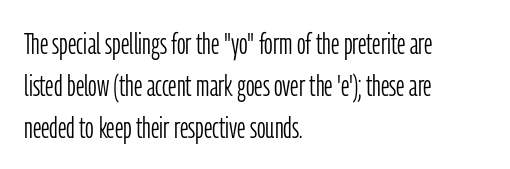
Q: Is the text bold? A: No.
Q: Is the text italic (slanted)? A: No, it is upright.
Q: Is the typeface a serif or a sans-serif typeface? A: Sans-serif.
Q: Is the text underlined? A: No.
Q: How is the paragraph aligned? A: Left-aligned.
Q: Is the spacing between letters normal or unusually wide? A: Normal.
Q: Is the spacing between lines tight, normal or loose? A: Normal.
Q: Width (condensed, normal, or wide)? A: Condensed.
Q: Stroke contrast? A: Low.
Q: x-height? A: Medium.
Q: Monospaced? A: No.
